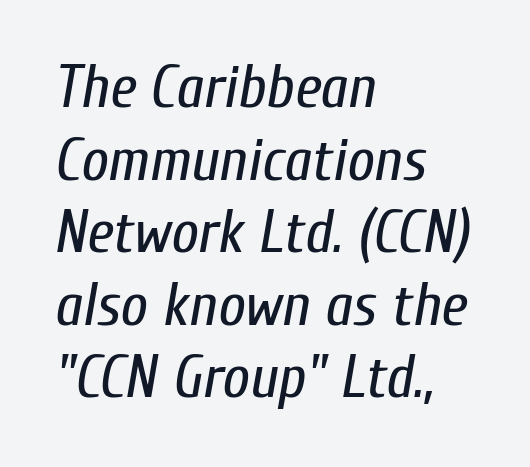
The image shows 60 px regular-weight, condensed type, italic (leaning right); set left-aligned, line spacing 1.21x, normal letter spacing, not underlined; low stroke contrast and a medium x-height.
